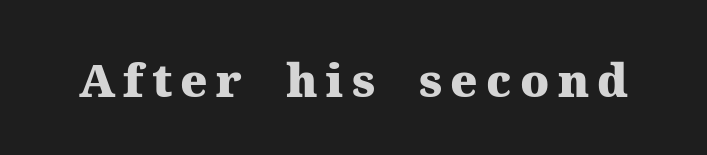
On the weight axis this lands at bold, roughly 700. Check under the words: just untouched page. The passage shown is typed in a proportional face where columns would drift. Serif or sans? Serif — the stroke terminals have little feet. Italic: no, the glyphs are upright roman.
